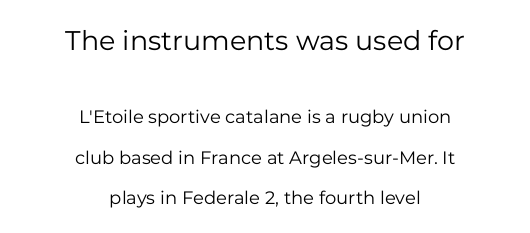
Inter-character spacing is left at the font's built-in metrics. The rag falls on both sides of this text block equally. Bigger letters appear in the top chunk; the bottom chunk is reduced. Upright lettering throughout. Descenders are the only things crossing below the line. Weight: in the light-to-regular range.
